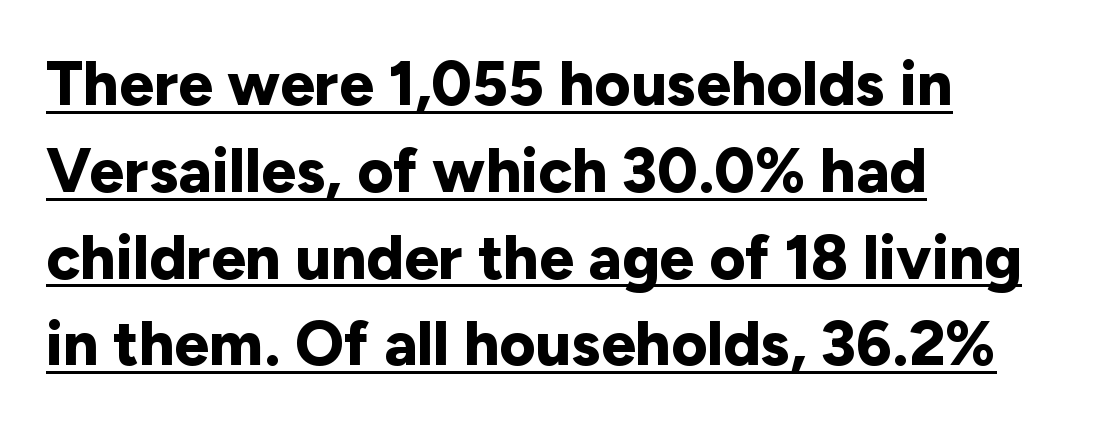
{"serif": "no", "italic": "no", "bold": "yes", "weight": "bold", "width": "normal", "stroke_contrast": "low", "x_height": "medium", "monospaced": "no", "underline": "yes", "align": "left", "line_spacing": "normal", "line_spacing_ratio": 1.4, "letter_spacing": "normal", "letter_spacing_em": 0.0, "glyph_px": 62}
